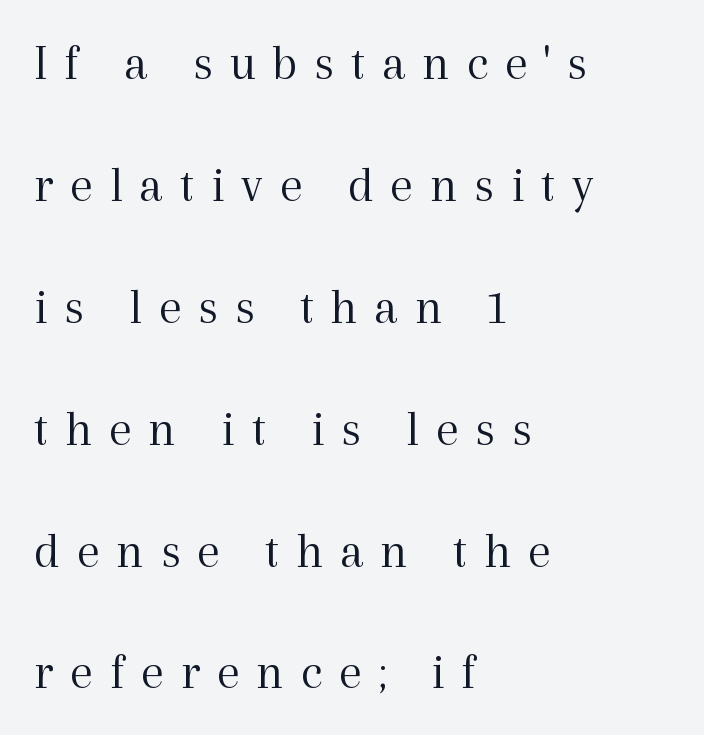
{"serif": "yes", "italic": "no", "bold": "no", "weight": "light", "width": "normal", "x_height": "medium", "monospaced": "no", "underline": "no", "align": "left", "line_spacing": "loose", "line_spacing_ratio": 2.39, "letter_spacing": "wide", "letter_spacing_em": 0.33, "glyph_px": 51}
